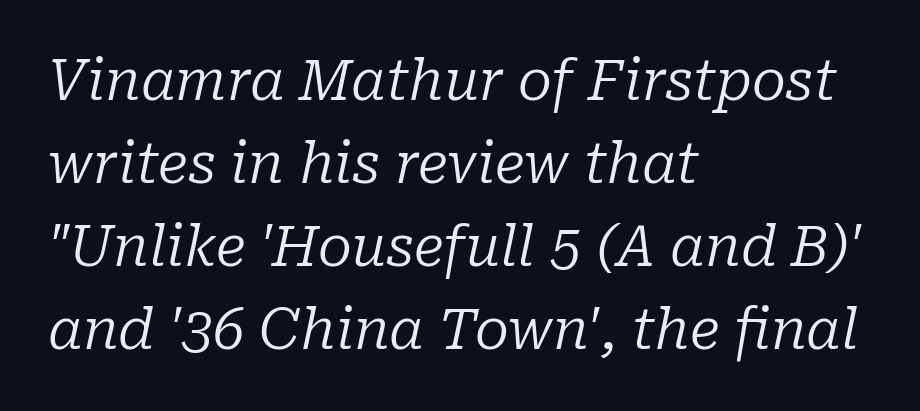
{"serif": "yes", "italic": "yes", "lean": "right", "slant_degrees": 10, "bold": "no", "weight": "regular", "width": "normal", "stroke_contrast": "low", "x_height": "medium", "monospaced": "no", "underline": "no", "align": "left", "line_spacing": "normal", "line_spacing_ratio": 1.48, "letter_spacing": "normal", "letter_spacing_em": 0.0, "glyph_px": 56}
